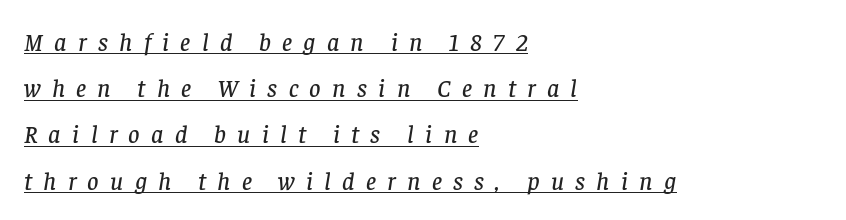
Q: Is the text italic (slanted)? A: Yes, it leans right by about 8 degrees.
Q: Is the text underlined? A: Yes.
Q: How is the paragraph aligned? A: Left-aligned.
Q: Is the spacing between letters normal or unusually wide? A: Unusually wide.
